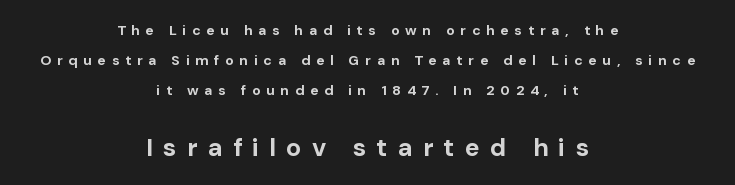
The image shows 25 px bold type, upright; set centered, loose line spacing (2.14x), unusually wide letter spacing (+0.41 em), not underlined; the second (bottom) block is 1.79x larger.
